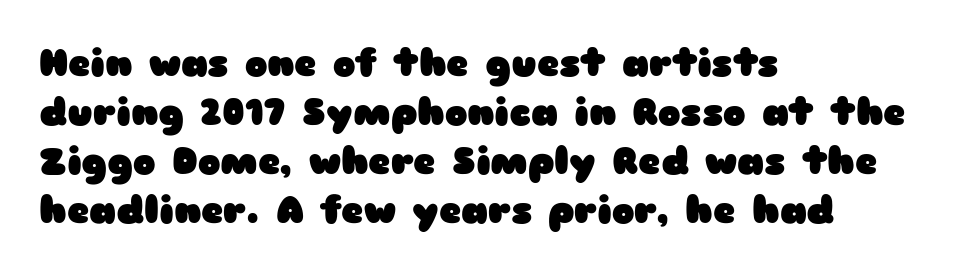
Q: Is the text bold? A: Yes.
Q: Is the text italic (slanted)? A: No, it is upright.
Q: Is the typeface a serif or a sans-serif typeface? A: Sans-serif.
Q: Is the text underlined? A: No.
Q: How is the paragraph aligned? A: Left-aligned.
Q: Is the spacing between letters normal or unusually wide? A: Normal.
Q: Is the spacing between lines tight, normal or loose? A: Normal.
Q: Width (condensed, normal, or wide)? A: Wide.
Q: Stroke contrast? A: Low.
Q: x-height? A: Medium.
Q: Monospaced? A: No.
